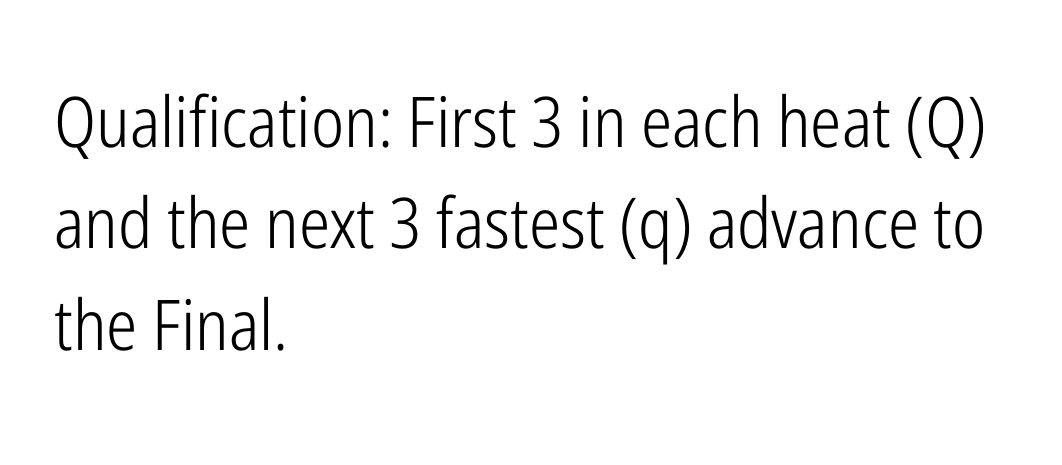
If you drew a line through each stem, it would be perfectly vertical. The area under the type is left untouched. The typeface has the unassuming heft of standard copy or less. A typesetter would call this zero additional tracking. Compared with a centered layout, this one pins lines to the left instead. The face used here is a sans, in the tradition of grotesques and geometrics.
